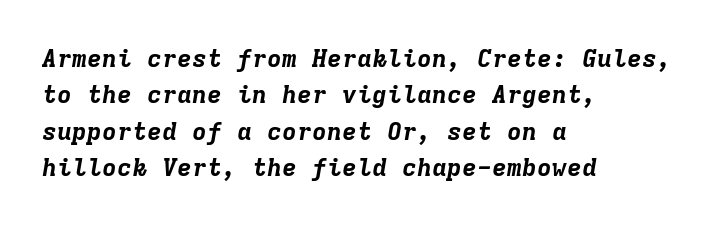
This rendering features lettering with no underline. All the whitespace from short lines collects on the right. What's the leading like? Ordinary, nothing unusual. Strokes here are thick enough to call this a true bold.
